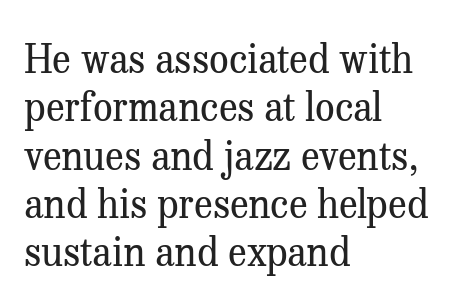
The lettering holds an erect, upright posture throughout. Line starts are locked; line ends wander. Caption: face not bold, strokes unweighted. Character widths vary here, with narrow letters taking less room than wide ones.
